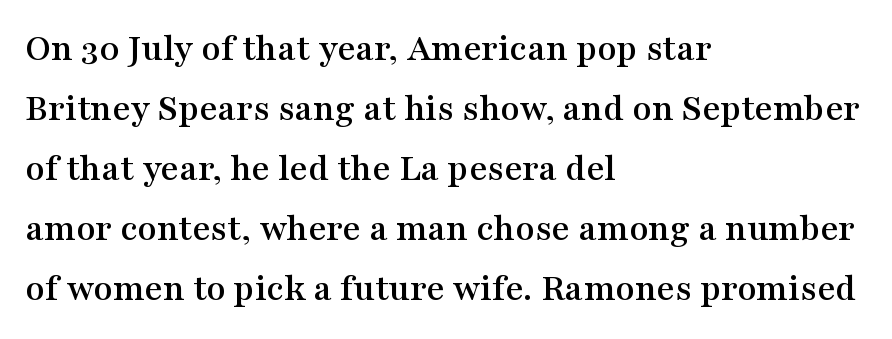
Q: Is the text italic (slanted)? A: No, it is upright.
Q: Is the typeface a serif or a sans-serif typeface? A: Serif.
Q: Is the text underlined? A: No.
Q: How is the paragraph aligned? A: Left-aligned.
Q: Is the spacing between letters normal or unusually wide? A: Normal.
Q: Is the spacing between lines tight, normal or loose? A: Normal.
Q: Width (condensed, normal, or wide)? A: Wide.
Q: Stroke contrast? A: Medium.
Q: x-height? A: Medium.
Q: Monospaced? A: No.
